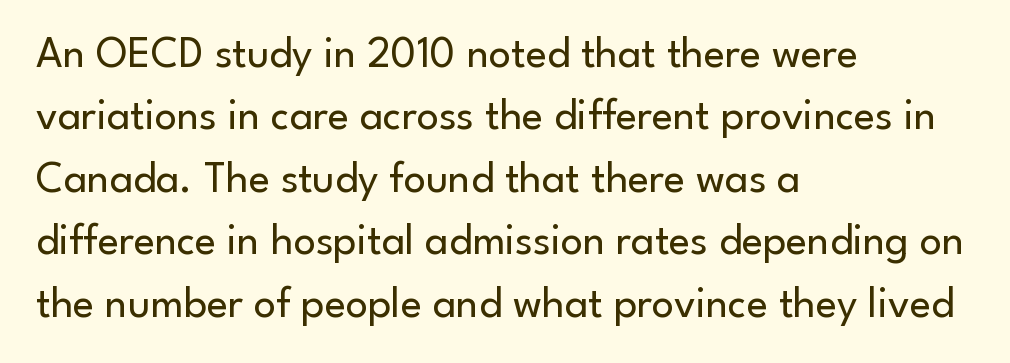
Ink coverage per letter is moderate at most. Are there feet on the stems? There aren't — it's a sans. The space between consecutive lines is moderate. Italic? Not at all — the glyphs are vertical. The gaps between neighbouring characters are ordinary and unremarkable. These lines are set flush left with a ragged right edge.
